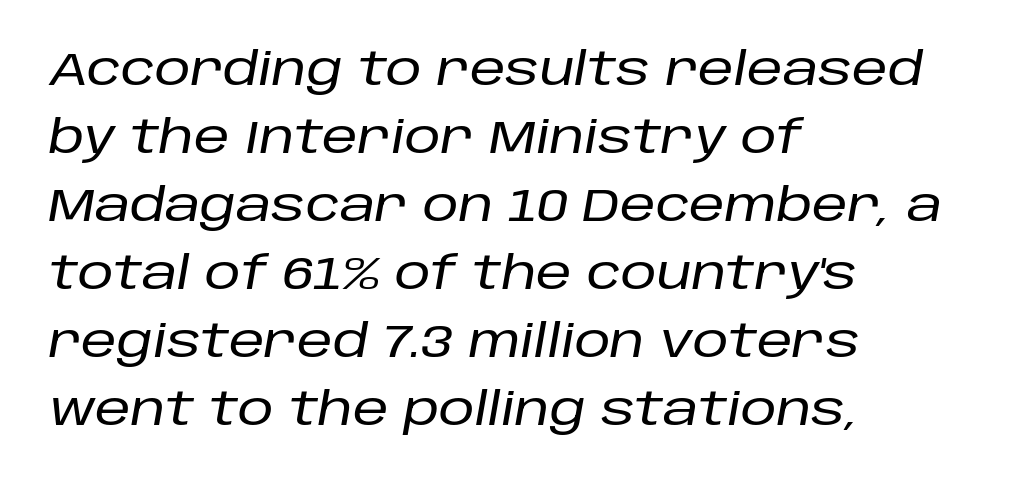
{"italic": "yes", "lean": "right", "slant_degrees": 10, "width": "normal", "stroke_contrast": "low", "x_height": "large", "monospaced": "no", "underline": "no", "align": "left", "line_spacing": "normal", "line_spacing_ratio": 1.51, "letter_spacing": "normal", "letter_spacing_em": 0.0, "glyph_px": 45}
